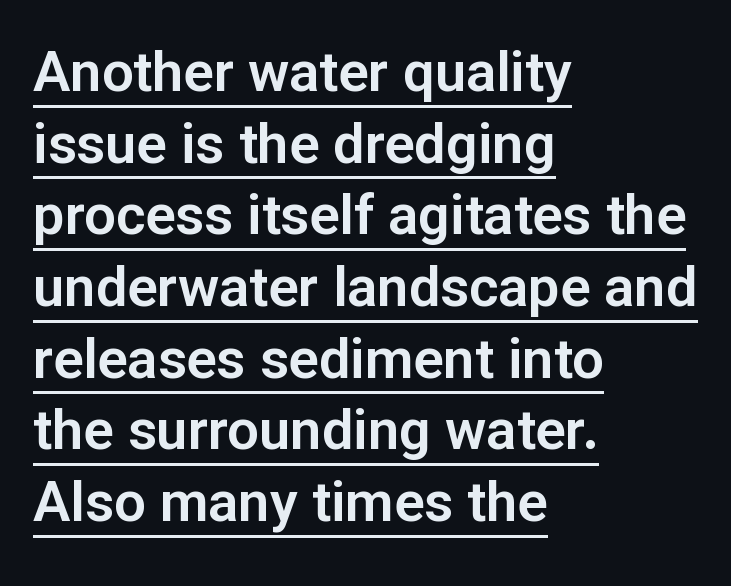
Layout note: lines flush left. The designer went with a sans here, leaving each stem footless. Think of a printed novel: that variable character pitch is what you see here. What's the leading like? Ordinary, nothing unusual. The horizontal fit of the characters is conventional and even.
